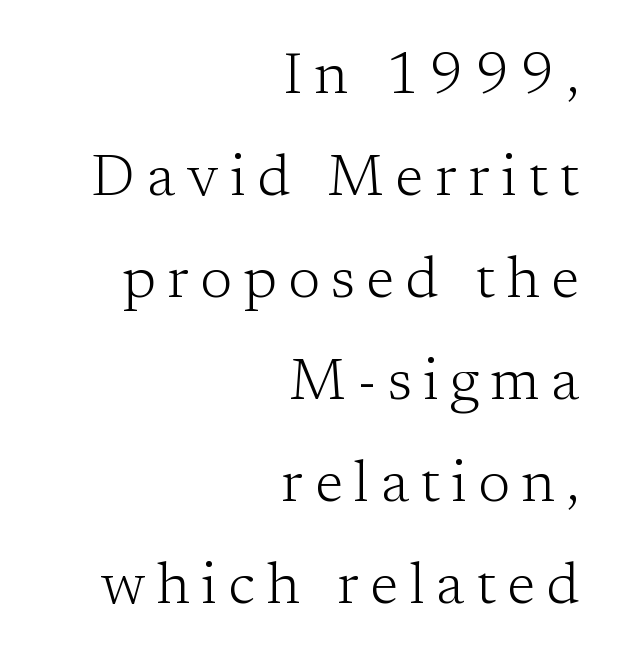
The typesetting does not lean heavy: it is not bold. Clear beneath every line of the passage. Designer's note — italics off, roman on. Proportional: the letters do not fall into vertical columns. Display-style spreading of the glyphs; the letterfit is very open.
